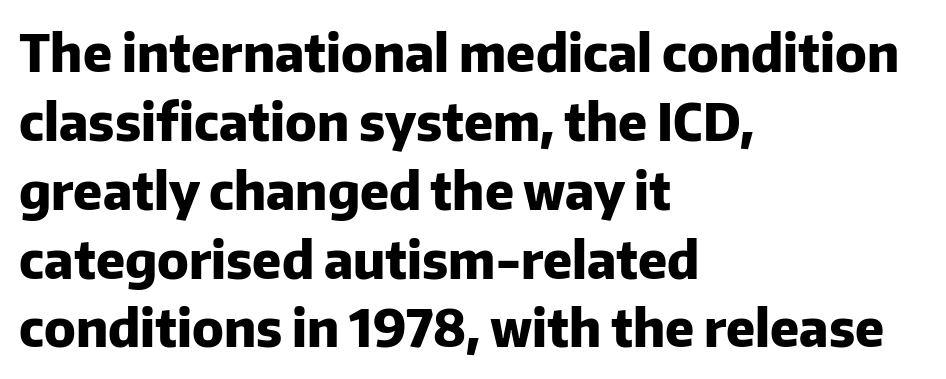
Does the leading feel generous? No, just average. This is roman type, the default non-slanted kind. The strip under each line holds only bare page. You could not count columns in this text — the font is proportionally spaced.
